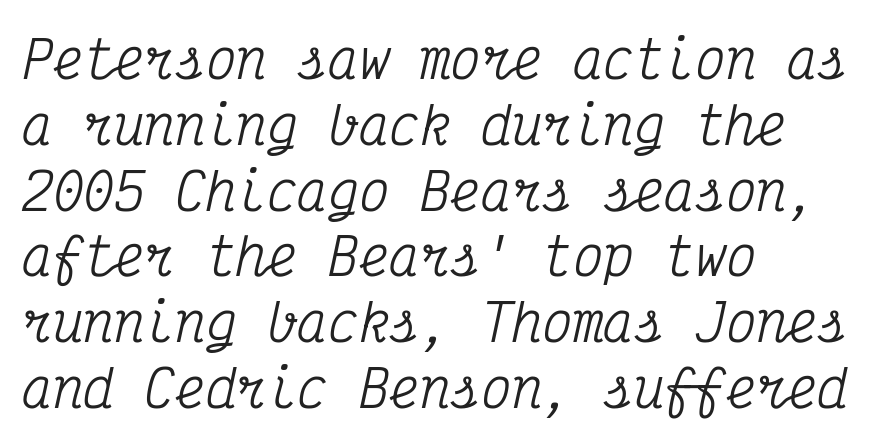
{"serif": "yes", "italic": "yes", "lean": "right", "slant_degrees": 12, "width": "condensed", "stroke_contrast": "medium", "x_height": "medium", "monospaced": "yes", "underline": "no", "align": "left", "line_spacing": "normal", "line_spacing_ratio": 1.29, "letter_spacing": "normal", "letter_spacing_em": 0.0, "glyph_px": 51}
